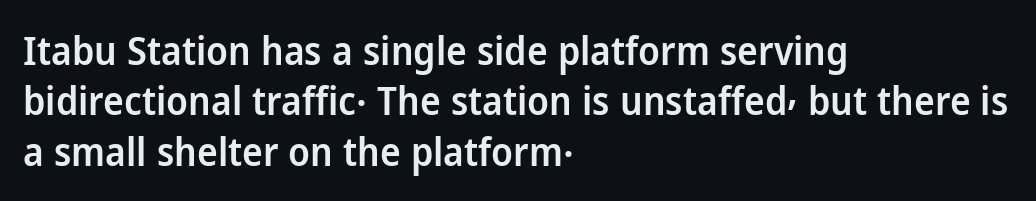
The image shows 39 px semibold sans-serif type, upright; set left-aligned, normal line spacing (1.29x), normal letter spacing, not underlined; low stroke contrast and a medium x-height.
